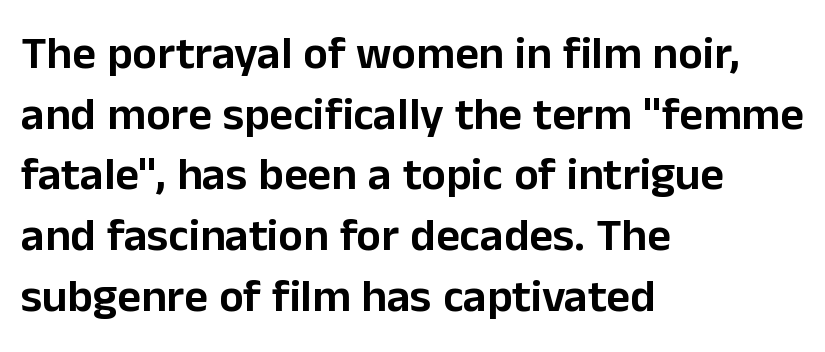
The image shows 46 px sans-serif type, upright; set left-aligned, normal line spacing (1.32x), normal letter spacing, not underlined; low stroke contrast and a medium x-height.
